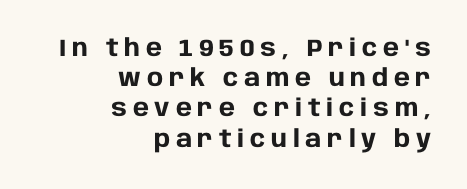
{"italic": "no", "bold": "yes", "underline": "no", "align": "right", "line_spacing": "normal", "line_spacing_ratio": 1.26, "letter_spacing": "wide", "letter_spacing_em": 0.24, "glyph_px": 24}
